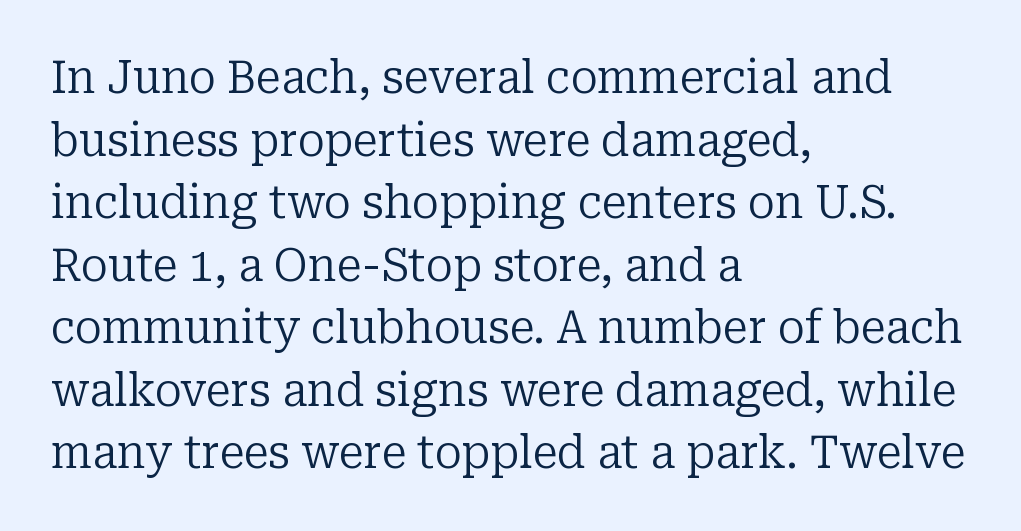
{"serif": "yes", "italic": "no", "bold": "no", "weight": "regular", "width": "normal", "stroke_contrast": "low", "x_height": "medium", "monospaced": "no", "underline": "no", "align": "left", "line_spacing": "normal", "line_spacing_ratio": 1.39, "letter_spacing": "normal", "letter_spacing_em": 0.0, "glyph_px": 45}
